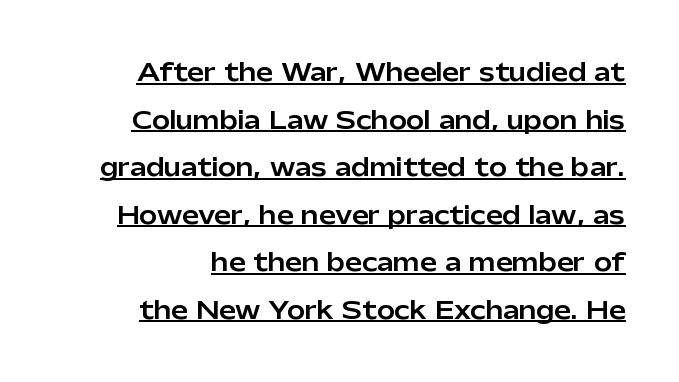
The image shows 24 px text type, upright; set loose line spacing (1.98x), normal letter spacing, underlined.
